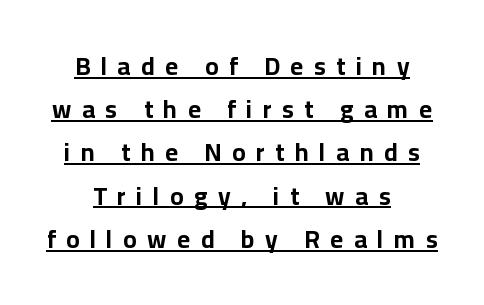
What stands out about the letter spacing? Its width — letters are far apart. The whitespace from short lines is split evenly between both sides. You can see a thin bar hugging the bottom of the glyphs. The rendering uses a bold face; every stroke is thick and dark. Unlike italic type, these characters show no tilt at all.
